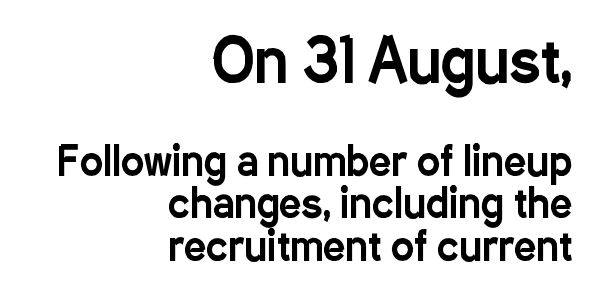
Here the glyphs are tracked normally, forming tight word shapes. Tightly led — the rows are bunched. The letters stand straight up with perfectly vertical stems. The rendering uses natural spacing where letterforms have individual widths. Decoration check: the copy has no underline. Nope, no serifs anywhere on these letters.
